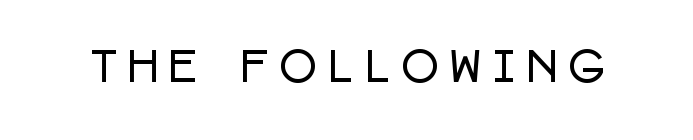
Look at the bottom of the vertical strokes: they stop flat, with no serifs. Plain, unruled lines of type. This sample has the flowing, uneven cadence of proportional lettering. Spacing between characters has been opened up far beyond the box default.
